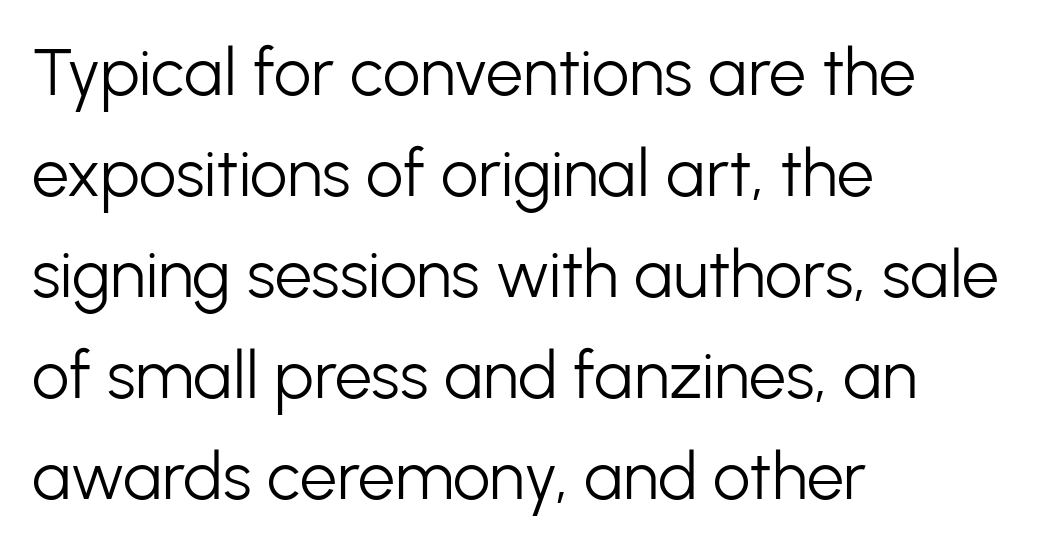
The image shows 66 px light sans-serif type, upright; set left-aligned, normal line spacing (1.53x), normal letter spacing, not underlined; low stroke contrast and a medium x-height.
